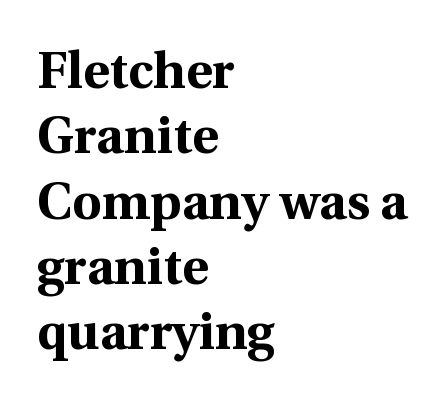
The letters stand straight up with perfectly vertical stems. Leading: standard. The passage shown is not underscored anywhere. Do the characters align in a grid? No, the font is proportional. To sum up the face: it has serifs. The letters are bold, with thick, heavy strokes.
